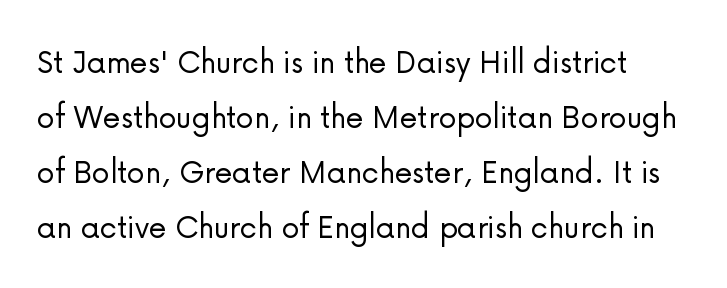
This sample has the flowing, uneven cadence of proportional lettering. Every stem runs plumb, perpendicular to the baseline. Spacing between characters is what you'd get straight out of the box. Is there much room between lines? A standard amount, neither cramped nor airy.
